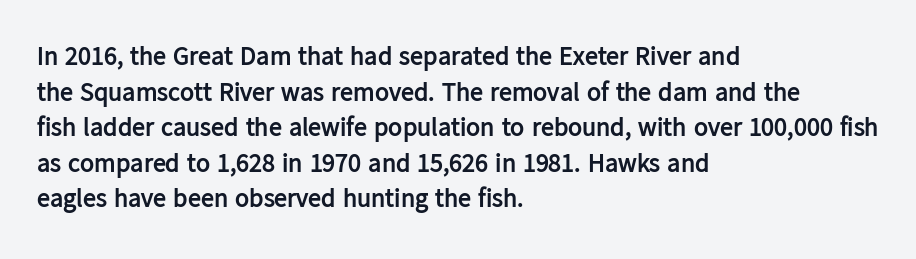
{"italic": "no", "bold": "yes", "underline": "no", "align": "left", "line_spacing": "normal", "line_spacing_ratio": 1.37, "letter_spacing": "normal", "letter_spacing_em": 0.0, "glyph_px": 26}
